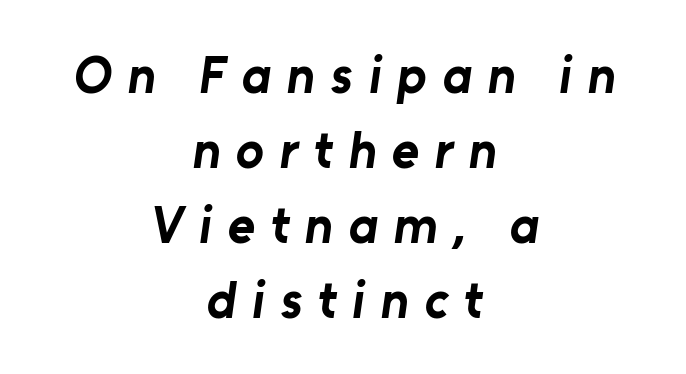
This rendering features lettering with no underline. The rag falls on both sides of this text block equally. Is this a fixed-width face? No — the glyphs have proportional, varying widths. You could only call the tracking loose — the letters float apart. Notice how thick the strokes are: this is what a full bold looks like.
